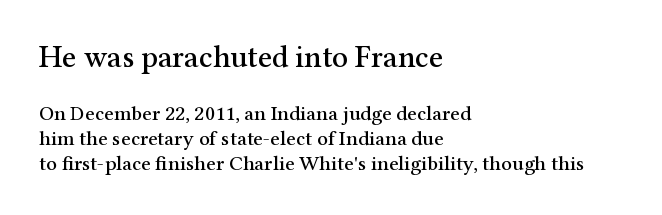
{"serif": "yes", "italic": "no", "width": "normal", "stroke_contrast": "medium", "x_height": "medium", "monospaced": "no", "underline": "no", "align": "left", "line_spacing_ratio": 1.19, "letter_spacing": "normal", "letter_spacing_em": 0.0, "larger_block": "first", "size_ratio": 1.48, "glyph_px": 31}
